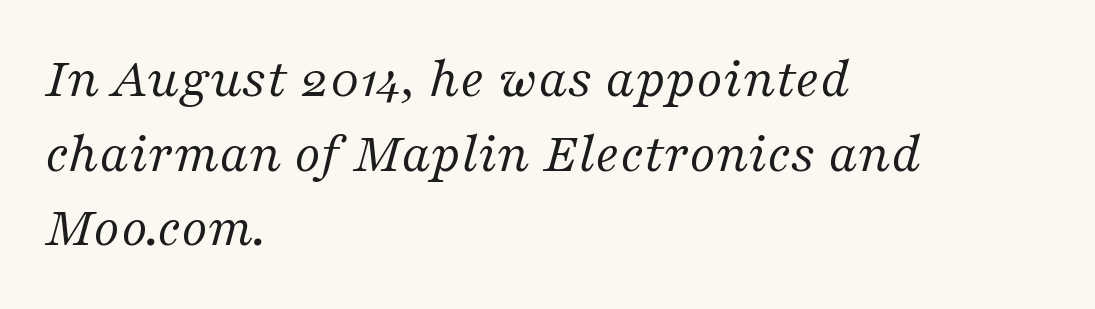
Q: Is the text bold? A: No.
Q: Is the text italic (slanted)? A: Yes, it leans right by about 16 degrees.
Q: Is the typeface a serif or a sans-serif typeface? A: Serif.
Q: Is the text underlined? A: No.
Q: How is the paragraph aligned? A: Left-aligned.
Q: Is the spacing between letters normal or unusually wide? A: Normal.
Q: Is the spacing between lines tight, normal or loose? A: Normal.
Q: Width (condensed, normal, or wide)? A: Normal.
Q: Stroke contrast? A: Medium.
Q: x-height? A: Medium.
Q: Monospaced? A: No.
